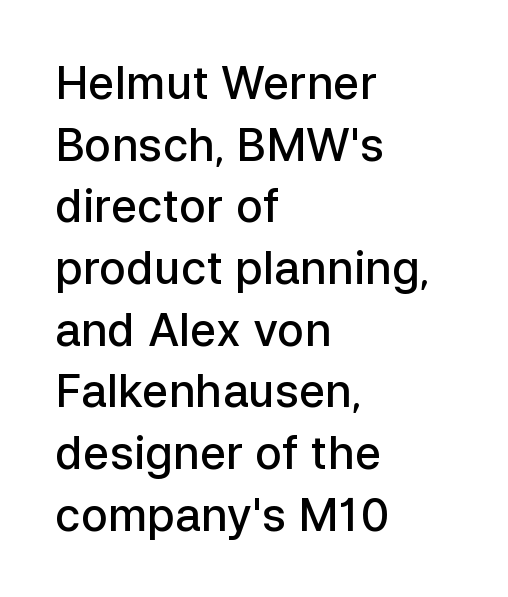
{"serif": "no", "italic": "no", "bold": "semi", "weight": "semibold", "width": "normal", "stroke_contrast": "low", "x_height": "medium", "monospaced": "no", "underline": "no", "align": "left", "line_spacing": "normal", "line_spacing_ratio": 1.37, "letter_spacing": "normal", "letter_spacing_em": 0.0, "glyph_px": 45}
